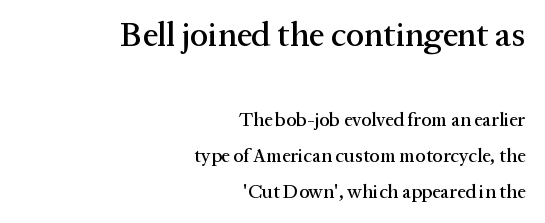
Think of a printed novel: that variable character pitch is what you see here. This sample uses an upright cut, with every glyph sitting square on the baseline. Line ends are locked; line starts wander. Inter-character spacing is left at the font's built-in metrics. Note: serifs present on the glyphs. Here the first block reads like a headline and the second like body copy.
